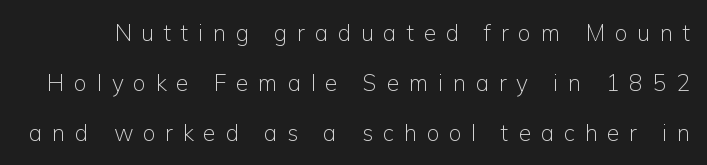
Q: Is the text bold? A: No.
Q: Is the text italic (slanted)? A: No, it is upright.
Q: Is the text underlined? A: No.
Q: Is the spacing between letters normal or unusually wide? A: Unusually wide.
Q: Is the spacing between lines tight, normal or loose? A: Loose.
